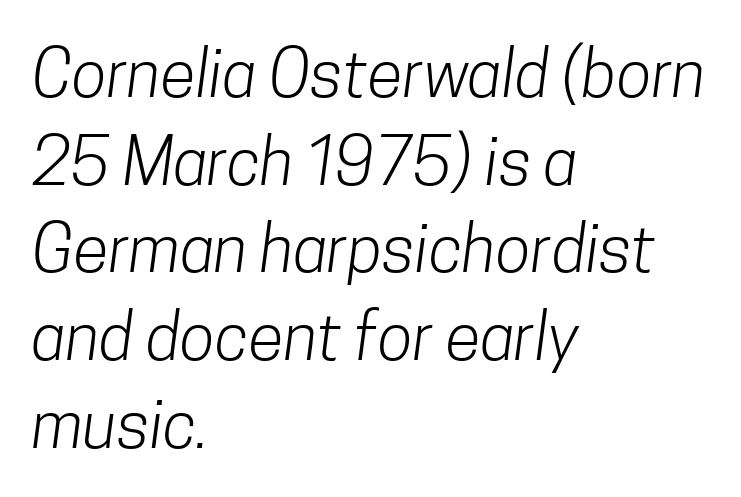
Q: Is the text bold? A: No.
Q: Is the typeface a serif or a sans-serif typeface? A: Sans-serif.
Q: Is the text underlined? A: No.
Q: How is the paragraph aligned? A: Left-aligned.
Q: Is the spacing between letters normal or unusually wide? A: Normal.
Q: Is the spacing between lines tight, normal or loose? A: Normal.
Q: Width (condensed, normal, or wide)? A: Condensed.
Q: Stroke contrast? A: Low.
Q: x-height? A: Medium.
Q: Monospaced? A: No.
